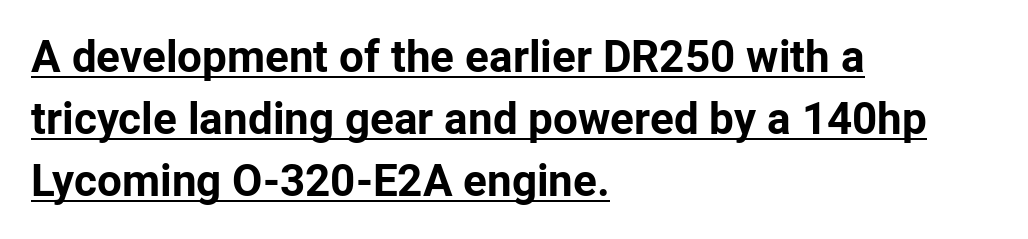
The image shows 44 px bold sans-serif type, upright; set left-aligned, normal line spacing (1.41x), normal letter spacing, underlined; low stroke contrast and a medium x-height.
